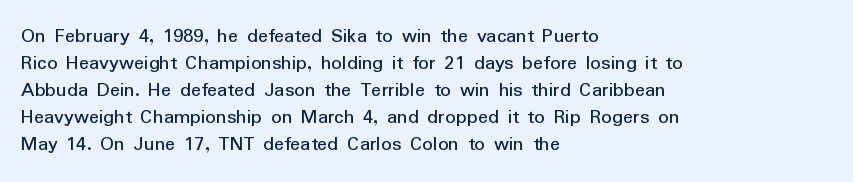
The image shows 21 px text type, upright; set left-aligned, normal line spacing (1.28x), normal letter spacing, not underlined.
